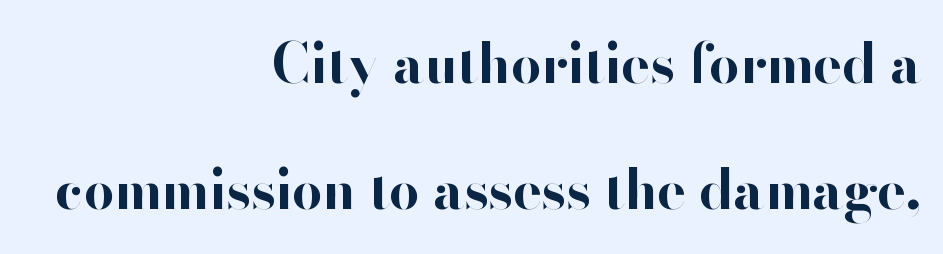
Q: Is the text bold? A: Yes.
Q: Is the text italic (slanted)? A: No, it is upright.
Q: Is the typeface a serif or a sans-serif typeface? A: Sans-serif.
Q: Is the text underlined? A: No.
Q: How is the paragraph aligned? A: Right-aligned.
Q: Is the spacing between letters normal or unusually wide? A: Normal.
Q: Is the spacing between lines tight, normal or loose? A: Loose.
Q: Width (condensed, normal, or wide)? A: Normal.
Q: Stroke contrast? A: High.
Q: x-height? A: Small.
Q: Monospaced? A: No.
